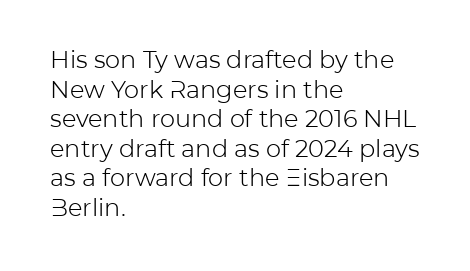
{"italic": "no", "bold": "no", "underline": "no", "align": "left", "line_spacing_ratio": 1.23, "letter_spacing": "normal", "letter_spacing_em": 0.0, "glyph_px": 24}
